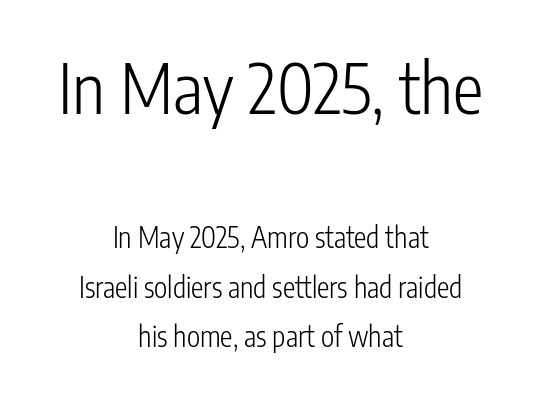
Q: Is the text bold? A: No.
Q: Is the text italic (slanted)? A: No, it is upright.
Q: Is the typeface a serif or a sans-serif typeface? A: Sans-serif.
Q: Is the text underlined? A: No.
Q: How is the paragraph aligned? A: Centered.
Q: Is the spacing between letters normal or unusually wide? A: Normal.
Q: Which block of text is set in a larger size, the first (top) or the second (bottom)? A: The first (top) one.
Q: Width (condensed, normal, or wide)? A: Condensed.
Q: Stroke contrast? A: Low.
Q: x-height? A: Medium.
Q: Monospaced? A: No.
